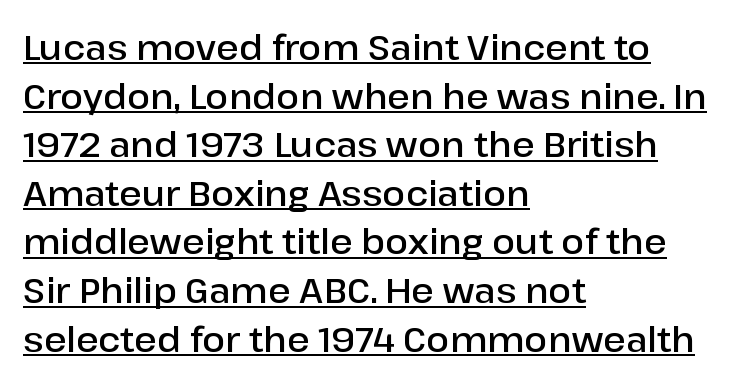
{"serif": "no", "italic": "no", "bold": "semi", "weight": "semibold", "width": "normal", "stroke_contrast": "low", "x_height": "medium", "monospaced": "no", "underline": "yes", "align": "left", "line_spacing": "normal", "line_spacing_ratio": 1.43, "letter_spacing": "normal", "letter_spacing_em": 0.0, "glyph_px": 34}
